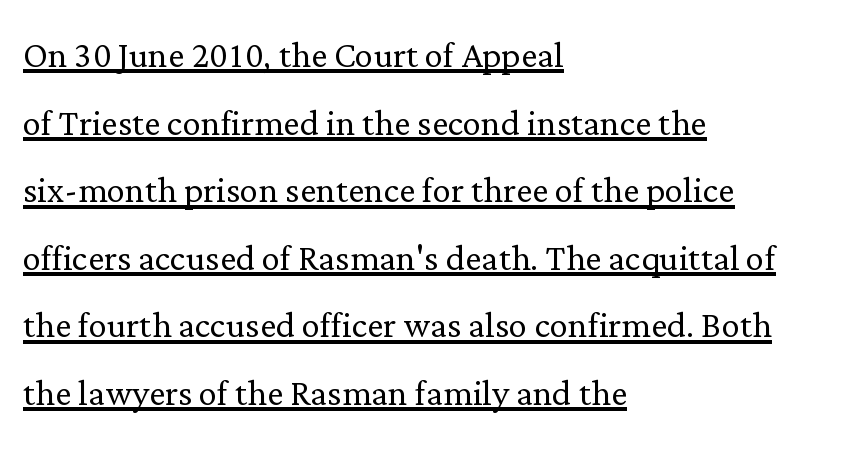
The image shows 46 px light serif type, upright; set left-aligned, normal line spacing (1.47x), normal letter spacing, underlined; low stroke contrast and a medium x-height.
